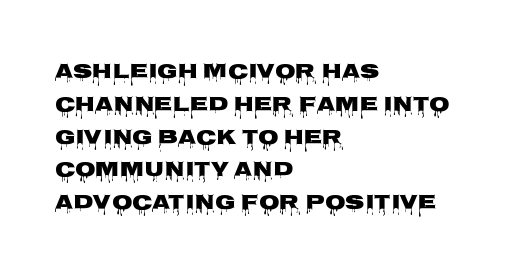
Q: Is the text bold? A: Yes.
Q: Is the text italic (slanted)? A: No, it is upright.
Q: Is the text underlined? A: No.
Q: How is the paragraph aligned? A: Left-aligned.
Q: Is the spacing between letters normal or unusually wide? A: Normal.
Q: Is the spacing between lines tight, normal or loose? A: Normal.
